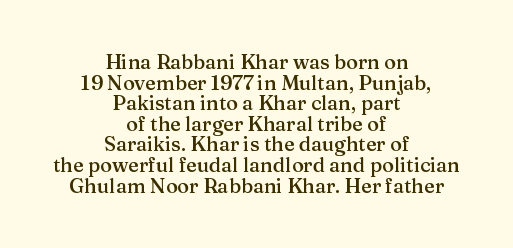
Q: Is the text bold? A: Semi-bold.
Q: Is the text italic (slanted)? A: No, it is upright.
Q: Is the text underlined? A: No.
Q: How is the paragraph aligned? A: Centered.
Q: Is the spacing between letters normal or unusually wide? A: Normal.
Q: Is the spacing between lines tight, normal or loose? A: Tight.
